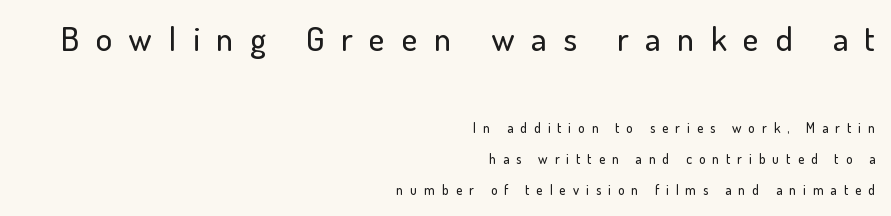
The passage shown begins with its larger block and ends with its smaller one. Every character sits straight up, as roman type does. If you measured baseline to baseline, you'd find a long distance. The area under the type is left untouched.
